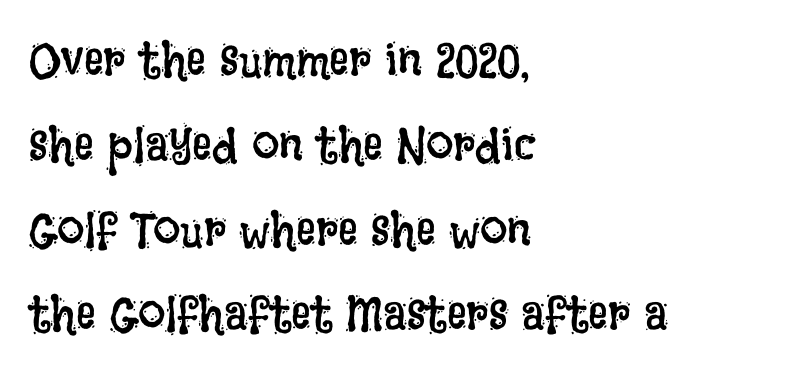
{"italic": "no", "bold": "no", "weight": "regular", "width": "condensed", "stroke_contrast": "low", "x_height": "large", "monospaced": "no", "underline": "no", "align": "left", "line_spacing_ratio": 1.73, "letter_spacing": "normal", "letter_spacing_em": 0.0, "glyph_px": 49}
